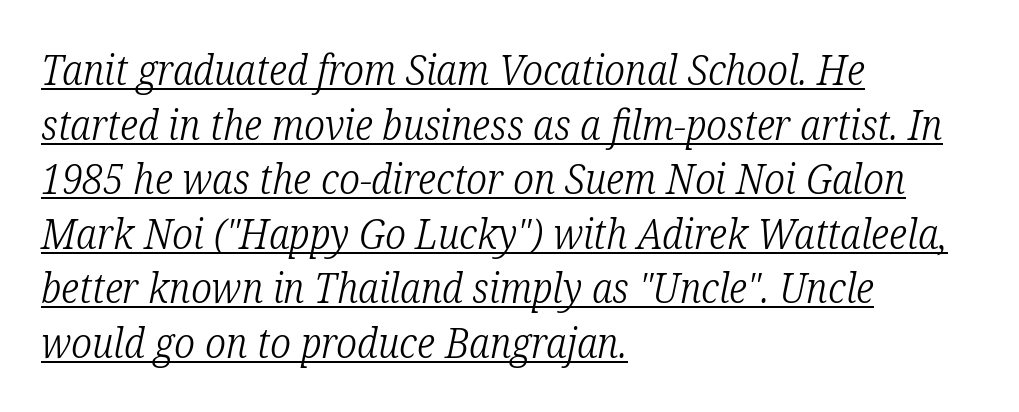
A quiet, ordinary-to-light weight characterises the typeface. The designer left line spacing at the default. Characters follow at the spacing the type designer built in. Note: serifs present on the glyphs. If you drew a line through each stem, it would be angled. Glance below the letters and you will spot a drawn line.
